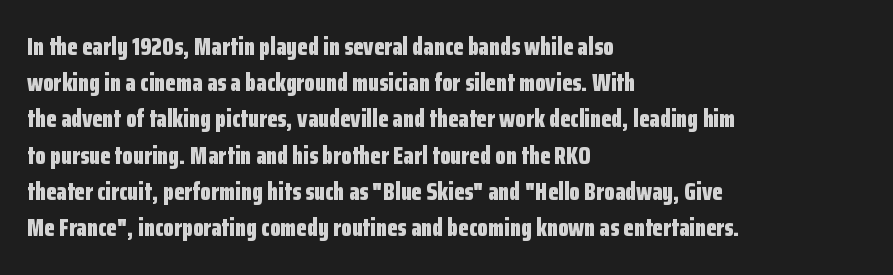
{"italic": "no", "bold": "yes", "underline": "no", "align": "left", "line_spacing": "normal", "line_spacing_ratio": 1.51, "letter_spacing": "normal", "letter_spacing_em": 0.0, "glyph_px": 24}
